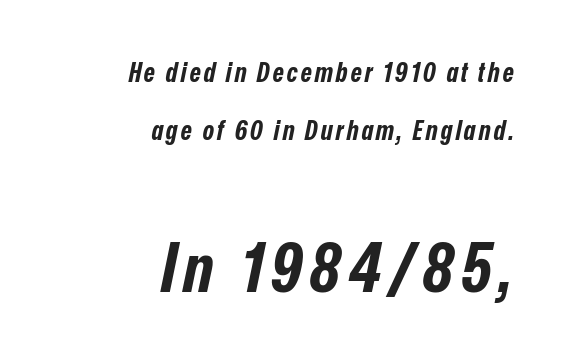
Q: Is the text bold? A: Yes.
Q: Is the text italic (slanted)? A: Yes, it leans right by about 12 degrees.
Q: Is the text underlined? A: No.
Q: How is the paragraph aligned? A: Right-aligned.
Q: Is the spacing between lines tight, normal or loose? A: Loose.
Q: Which block of text is set in a larger size, the first (top) or the second (bottom)? A: The second (bottom) one.
Q: Width (condensed, normal, or wide)? A: Condensed.
Q: Stroke contrast? A: Low.
Q: x-height? A: Medium.
Q: Monospaced? A: No.
